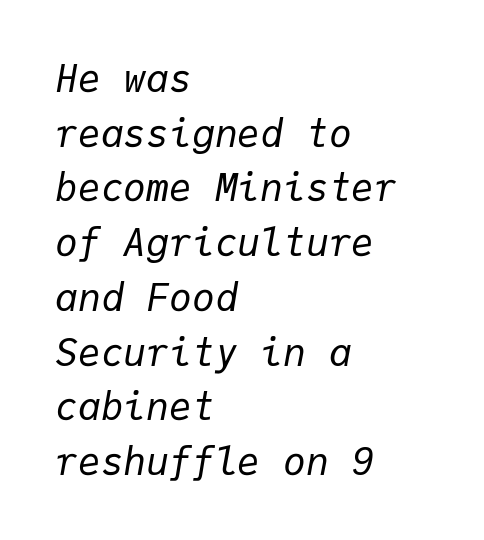
The image shows 38 px regular-weight type, italic (leaning right), monospaced; set left-aligned, normal line spacing (1.44x), normal letter spacing, not underlined; low stroke contrast and a medium x-height.
